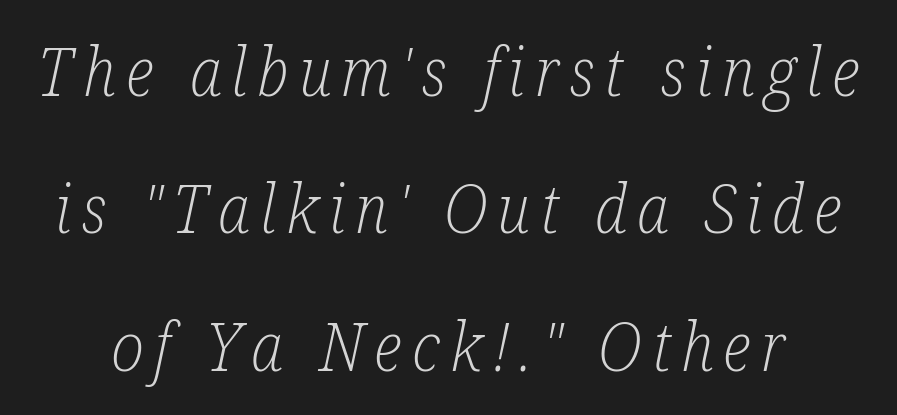
Q: Is the text bold? A: No.
Q: Is the text italic (slanted)? A: Yes, it leans right by about 12 degrees.
Q: Is the typeface a serif or a sans-serif typeface? A: Serif.
Q: Is the text underlined? A: No.
Q: Is the spacing between lines tight, normal or loose? A: Loose.
Q: Width (condensed, normal, or wide)? A: Condensed.
Q: Stroke contrast? A: Low.
Q: x-height? A: Medium.
Q: Monospaced? A: No.
